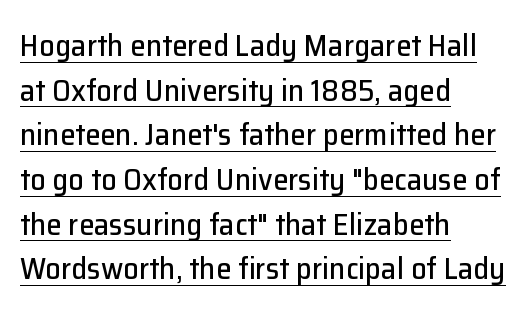
{"serif": "no", "italic": "no", "width": "normal", "stroke_contrast": "low", "x_height": "medium", "monospaced": "no", "underline": "yes", "align": "left", "line_spacing": "normal", "line_spacing_ratio": 1.44, "letter_spacing": "normal", "letter_spacing_em": 0.0, "glyph_px": 31}
